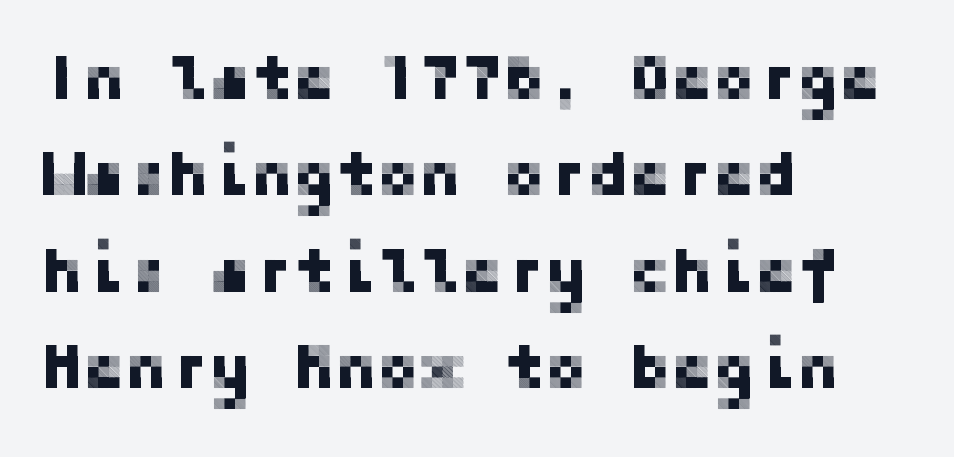
Q: Is the text italic (slanted)? A: No, it is upright.
Q: Is the typeface a serif or a sans-serif typeface? A: Sans-serif.
Q: Is the text underlined? A: No.
Q: How is the paragraph aligned? A: Left-aligned.
Q: Is the spacing between letters normal or unusually wide? A: Normal.
Q: Is the spacing between lines tight, normal or loose? A: Normal.
Q: Width (condensed, normal, or wide)? A: Normal.
Q: Stroke contrast? A: Low.
Q: x-height? A: Medium.
